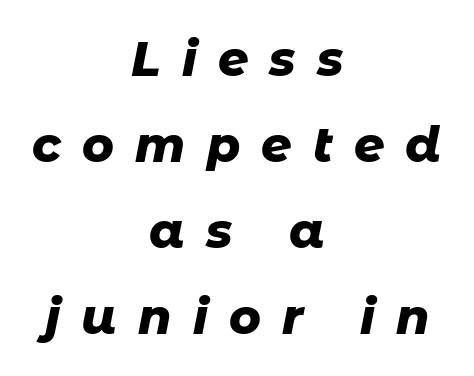
Q: Is the text bold? A: Yes.
Q: Is the text italic (slanted)? A: Yes, it leans right by about 11 degrees.
Q: Is the text underlined? A: No.
Q: How is the paragraph aligned? A: Centered.
Q: Is the spacing between letters normal or unusually wide? A: Unusually wide.
Q: Width (condensed, normal, or wide)? A: Normal.
Q: Stroke contrast? A: Low.
Q: x-height? A: Medium.
Q: Monospaced? A: No.
